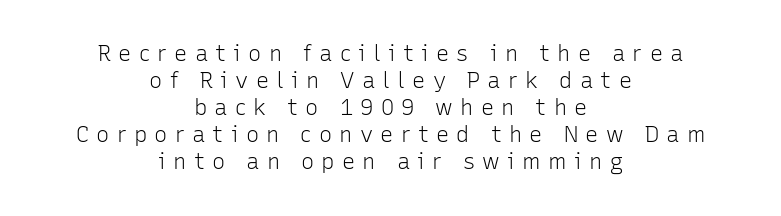
Q: Is the text bold? A: No.
Q: Is the text italic (slanted)? A: No, it is upright.
Q: Is the text underlined? A: No.
Q: How is the paragraph aligned? A: Centered.
Q: Is the spacing between letters normal or unusually wide? A: Unusually wide.
